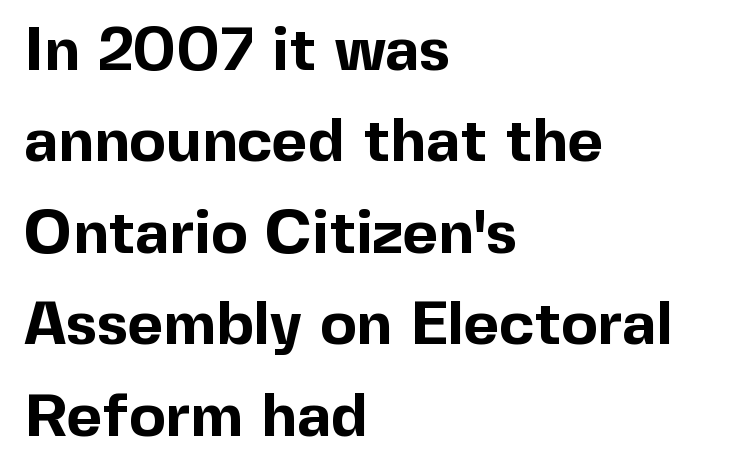
The image shows 61 px bold sans-serif type, upright; set left-aligned, normal line spacing (1.5x), normal letter spacing, not underlined; a medium x-height.
